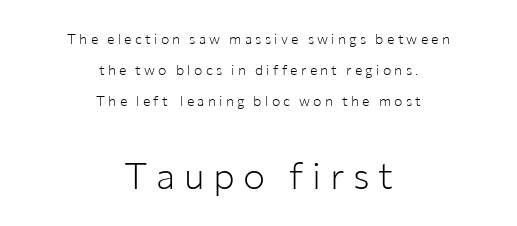
{"serif": "no", "italic": "no", "bold": "no", "weight": "light", "width": "normal", "stroke_contrast": "low", "x_height": "medium", "monospaced": "no", "underline": "no", "align": "center", "line_spacing": "loose", "line_spacing_ratio": 2.2, "letter_spacing": "wide", "letter_spacing_em": 0.23, "larger_block": "second", "size_ratio": 2.64, "glyph_px": 37}
